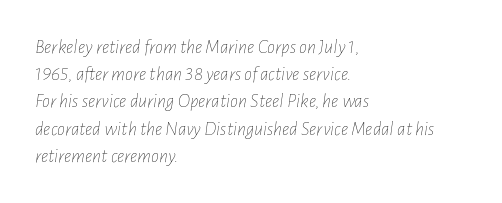
{"italic": "yes", "lean": "right", "slant_degrees": 7, "bold": "no", "underline": "no", "align": "left", "line_spacing": "normal", "line_spacing_ratio": 1.36, "letter_spacing": "normal", "letter_spacing_em": 0.0, "glyph_px": 20}
